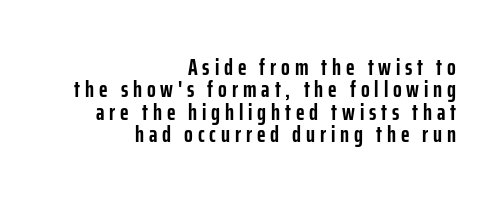
The image shows 23 px bold type, upright; set right-aligned, tight line spacing (0.97x), unusually wide letter spacing (+0.21 em), not underlined.
